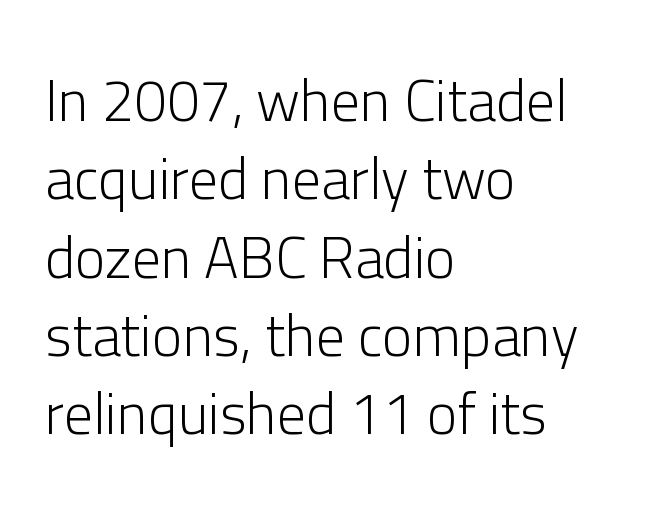
{"serif": "no", "italic": "no", "bold": "no", "weight": "light", "width": "normal", "stroke_contrast": "low", "x_height": "medium", "monospaced": "no", "underline": "no", "align": "left", "line_spacing": "normal", "line_spacing_ratio": 1.35, "letter_spacing": "normal", "letter_spacing_em": 0.0, "glyph_px": 58}
